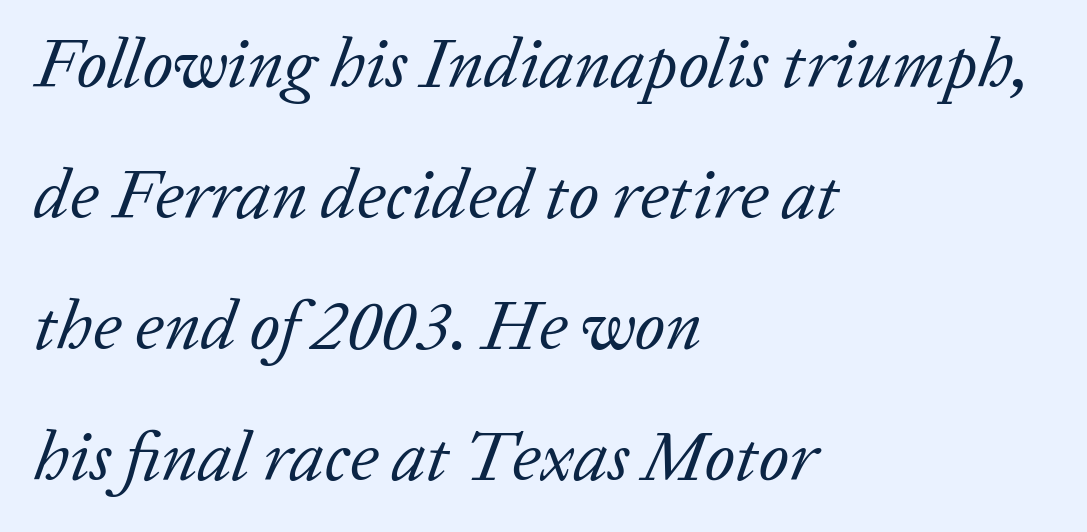
{"serif": "yes", "italic": "yes", "lean": "right", "slant_degrees": 20, "bold": "no", "weight": "regular", "width": "normal", "stroke_contrast": "low", "x_height": "medium", "monospaced": "no", "underline": "no", "align": "left", "line_spacing_ratio": 1.87, "letter_spacing": "normal", "letter_spacing_em": 0.0, "glyph_px": 70}
